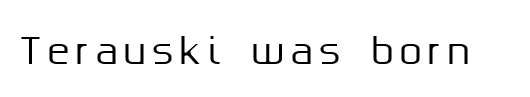
Q: Is the text italic (slanted)? A: No, it is upright.
Q: Is the typeface a serif or a sans-serif typeface? A: Sans-serif.
Q: Is the text underlined? A: No.
Q: Width (condensed, normal, or wide)? A: Normal.
Q: Stroke contrast? A: Medium.
Q: x-height? A: Medium.
Q: Monospaced? A: No.
